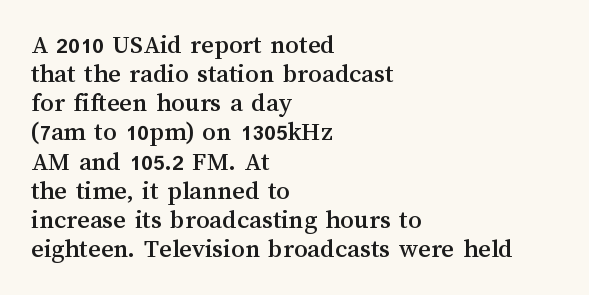
{"italic": "no", "underline": "no", "align": "left", "line_spacing": "tight", "line_spacing_ratio": 1.08, "letter_spacing": "normal", "letter_spacing_em": 0.0, "glyph_px": 27}
